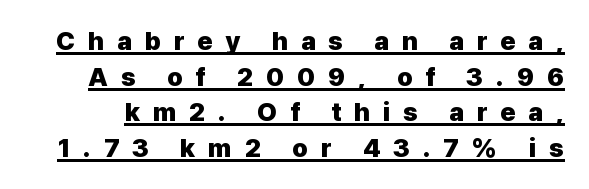
{"italic": "no", "bold": "yes", "underline": "yes", "line_spacing": "normal", "line_spacing_ratio": 1.37, "letter_spacing": "wide", "letter_spacing_em": 0.49, "glyph_px": 26}
